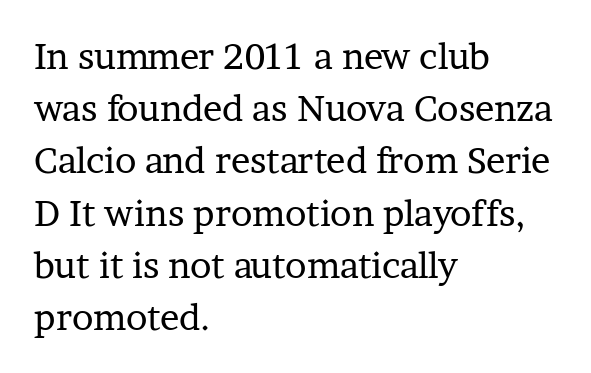
No chunkiness to these letters — they're not bold. Note: serifs present on the glyphs. Every row of glyphs begins at an identical x-position on the left. The block of text has a typical density, with ordinary space between rows.
